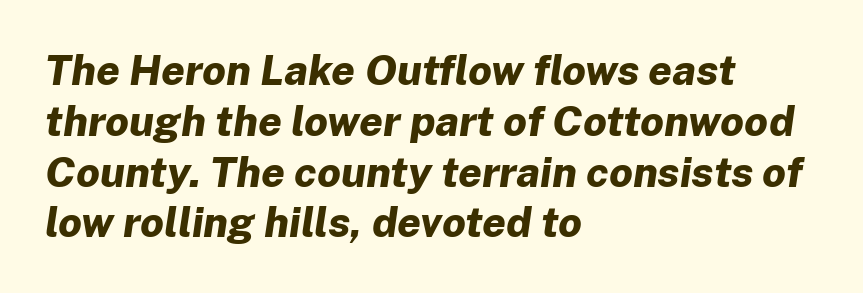
{"italic": "yes", "lean": "right", "slant_degrees": 8, "bold": "yes", "weight": "bold", "width": "normal", "stroke_contrast": "low", "x_height": "medium", "monospaced": "no", "underline": "no", "align": "left", "line_spacing_ratio": 1.21, "letter_spacing": "normal", "letter_spacing_em": 0.0, "glyph_px": 42}
